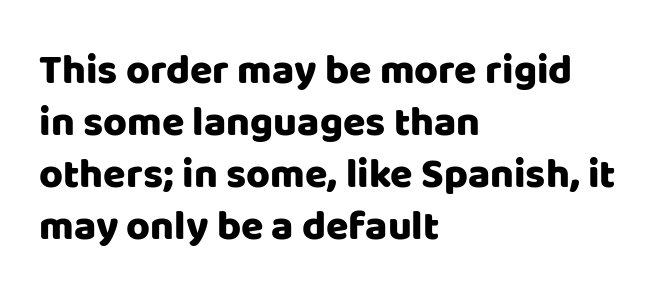
Students, observe: this is what conventionally led text looks like. Each word holds together tightly as a unit, with standard inter-letter gaps. Leftover space on each line is placed entirely after the last word. The designer went with a sans here, leaving each stem footless. You could not count columns in this text — the font is proportionally spaced.
